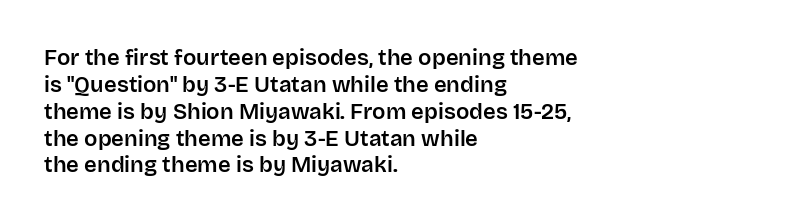
{"italic": "no", "underline": "no", "align": "left", "line_spacing_ratio": 1.22, "letter_spacing": "normal", "letter_spacing_em": 0.0, "glyph_px": 22}
